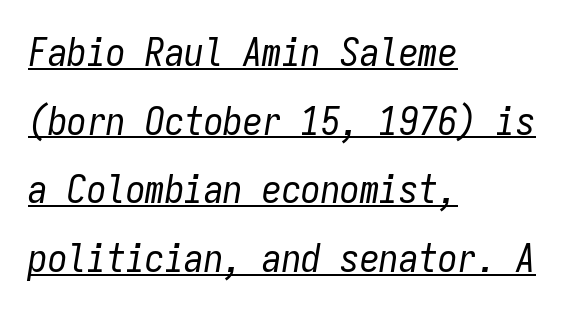
In terms of letterspacing, this is plain default setting. The sample's only ornament is a line tracing under the words. A classic flush-left, rag-right setting is used for this passage. The letters are slanted; this is an italic face. No extra ink here — the face is not bold.
